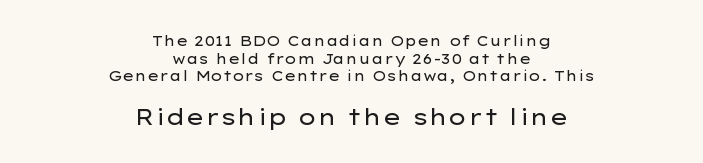
No italicization has been applied; the sample stays upright. Stems and bowls with no extra thickness — not bold. Larger block? The one below; the one above is distinctly smaller. Compared with typical body copy, the letter spacing here is the same.
